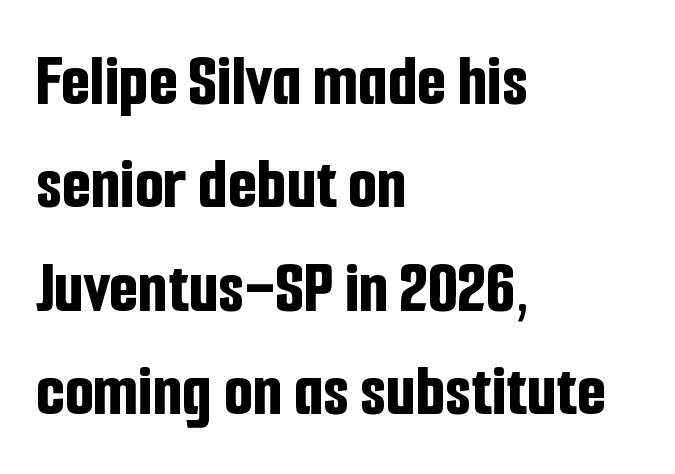
The image shows 75 px bold, condensed sans-serif type, upright; set left-aligned, normal line spacing (1.38x), normal letter spacing, not underlined; low stroke contrast and a medium x-height.
